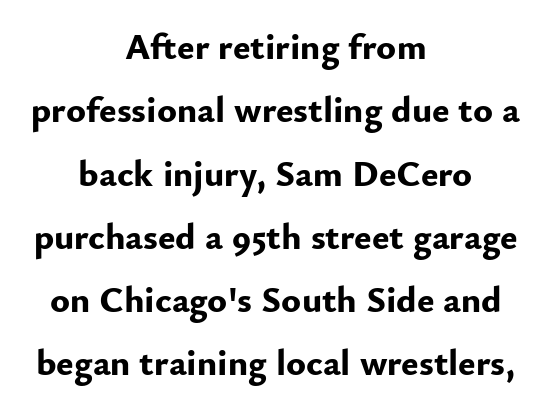
Typeset on center — no edge is straight. Varying glyph widths throughout — classic text-font behaviour. Words appear dense and cohesive because spacing is normal. Words float on clear page, feet unadorned. Check where the strokes stop: nothing finishes them off — pure sans.
